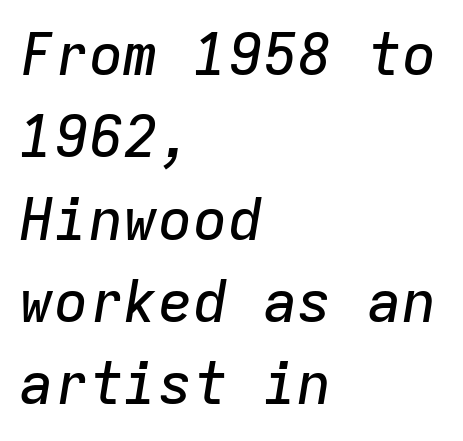
Q: Is the text italic (slanted)? A: Yes, it leans right by about 9 degrees.
Q: Is the text underlined? A: No.
Q: How is the paragraph aligned? A: Left-aligned.
Q: Is the spacing between letters normal or unusually wide? A: Normal.
Q: Is the spacing between lines tight, normal or loose? A: Normal.
Q: Width (condensed, normal, or wide)? A: Normal.
Q: Stroke contrast? A: Low.
Q: x-height? A: Medium.
Q: Monospaced? A: Yes.
